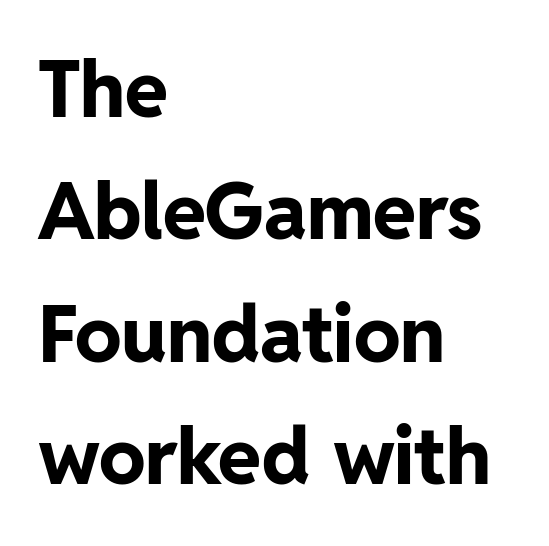
Q: Is the text bold? A: Yes.
Q: Is the text italic (slanted)? A: No, it is upright.
Q: Is the typeface a serif or a sans-serif typeface? A: Sans-serif.
Q: Is the text underlined? A: No.
Q: How is the paragraph aligned? A: Left-aligned.
Q: Is the spacing between letters normal or unusually wide? A: Normal.
Q: Is the spacing between lines tight, normal or loose? A: Normal.
Q: Width (condensed, normal, or wide)? A: Normal.
Q: Stroke contrast? A: Low.
Q: x-height? A: Medium.
Q: Monospaced? A: No.
